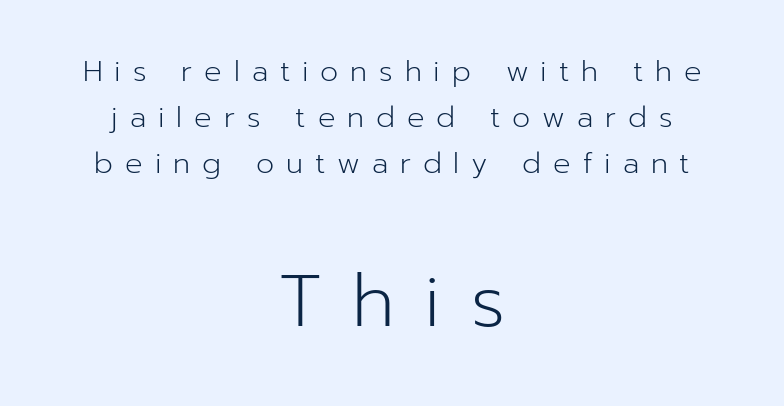
The compositor balanced each line on the midline. You could only call the tracking loose — the letters float apart. Baseline-to-baseline distance is the conventional proportion of letter height. This layout puts the modest block above and the oversized block below. Here the designer chose a conventional face with non-uniform glyph widths. Lines of text with bare space underneath.
